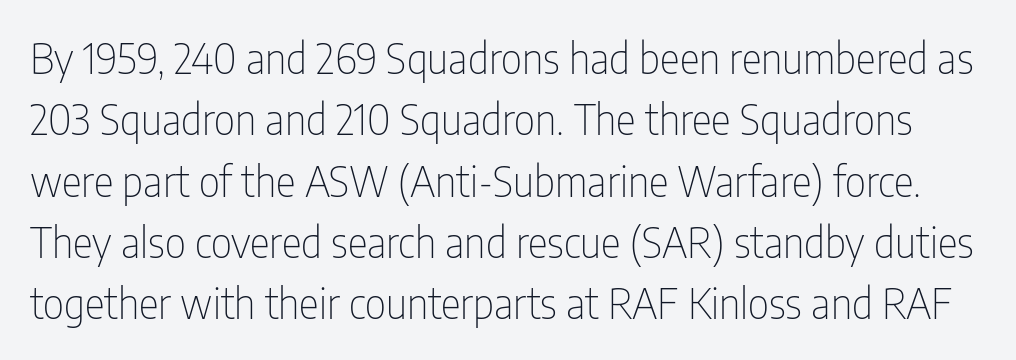
The axis of the letterforms is exactly vertical. Line spacing here is normal. The passage shown is typed in a proportional face where columns would drift. Nobody touched the tracking dial on this one.
